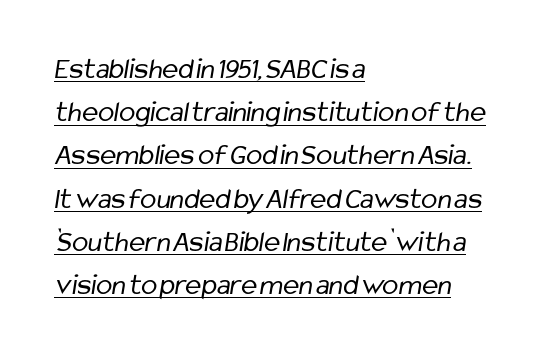
{"serif": "no", "bold": "no", "weight": "regular", "width": "condensed", "stroke_contrast": "low", "x_height": "medium", "monospaced": "no", "underline": "yes", "align": "left", "line_spacing": "normal", "line_spacing_ratio": 1.44, "letter_spacing": "normal", "letter_spacing_em": 0.0, "glyph_px": 30}
